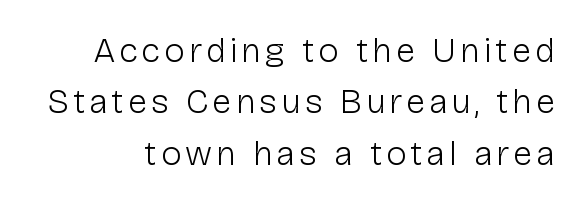
Q: Is the text bold? A: No.
Q: Is the text italic (slanted)? A: No, it is upright.
Q: Is the typeface a serif or a sans-serif typeface? A: Sans-serif.
Q: Is the text underlined? A: No.
Q: Is the spacing between lines tight, normal or loose? A: Normal.
Q: Width (condensed, normal, or wide)? A: Normal.
Q: Stroke contrast? A: Low.
Q: x-height? A: Medium.
Q: Monospaced? A: No.
